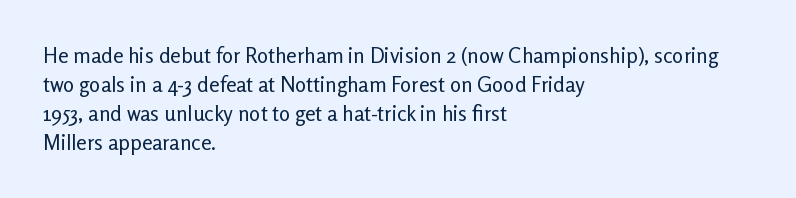
{"italic": "no", "bold": "no", "underline": "no", "align": "left", "line_spacing": "normal", "line_spacing_ratio": 1.38, "letter_spacing": "normal", "letter_spacing_em": 0.0, "glyph_px": 21}
